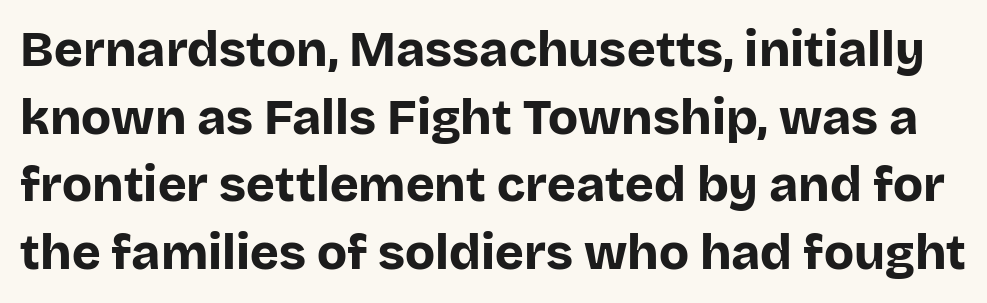
Q: Is the text bold? A: Yes.
Q: Is the text italic (slanted)? A: No, it is upright.
Q: Is the typeface a serif or a sans-serif typeface? A: Sans-serif.
Q: Is the text underlined? A: No.
Q: Is the spacing between letters normal or unusually wide? A: Normal.
Q: Is the spacing between lines tight, normal or loose? A: Normal.
Q: Width (condensed, normal, or wide)? A: Normal.
Q: Stroke contrast? A: Low.
Q: x-height? A: Large.
Q: Monospaced? A: No.
